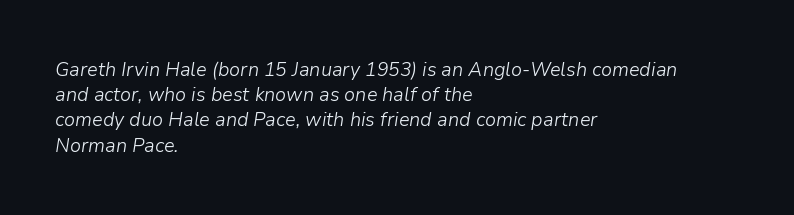
There's an unmistakable incline to the writing here. Leading: standard. Vertical stems look standard width or narrower in stroke. This sample uses plain, unmodified letter spacing.
